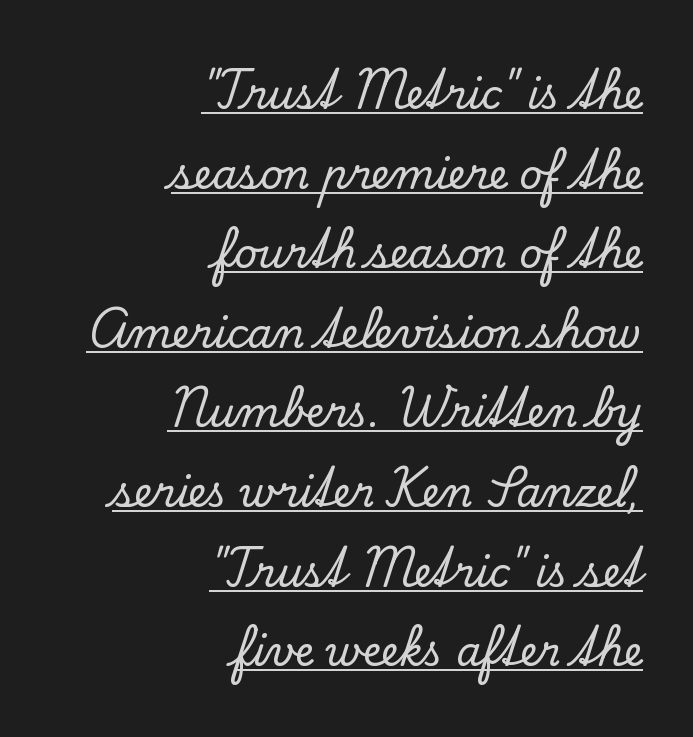
{"serif": "yes", "width": "normal", "stroke_contrast": "low", "x_height": "small", "monospaced": "no", "underline": "yes", "align": "right", "line_spacing": "loose", "line_spacing_ratio": 1.99, "letter_spacing": "normal", "letter_spacing_em": 0.0, "glyph_px": 40}
